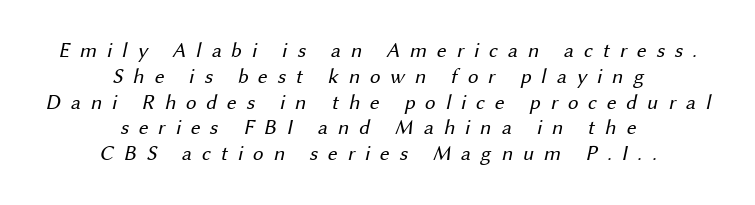
The paragraph shown floats in the horizontal middle. Glance below the letters and you will spot only blank space. Each word looks stretched out because of the extra space between its letters. Counters stay open thanks to moderate or lighter strokes.
